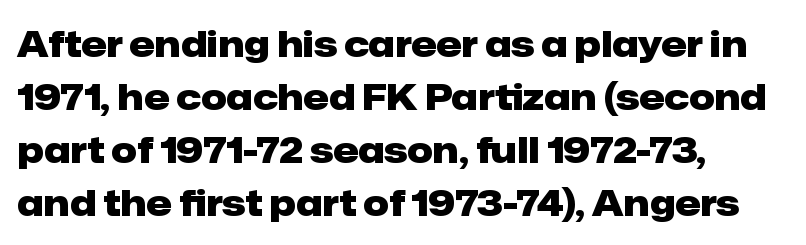
{"serif": "no", "italic": "no", "bold": "yes", "weight": "heavy", "width": "normal", "stroke_contrast": "low", "x_height": "medium", "monospaced": "no", "underline": "no", "align": "left", "line_spacing": "normal", "line_spacing_ratio": 1.47, "letter_spacing": "normal", "letter_spacing_em": 0.0, "glyph_px": 36}
